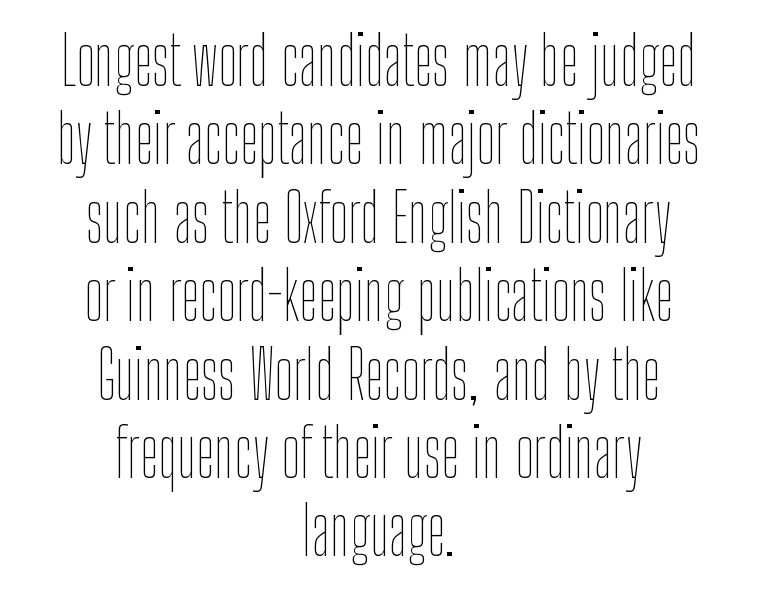
Q: Is the text bold? A: No.
Q: Is the text italic (slanted)? A: No, it is upright.
Q: Is the text underlined? A: No.
Q: How is the paragraph aligned? A: Centered.
Q: Is the spacing between letters normal or unusually wide? A: Normal.
Q: Width (condensed, normal, or wide)? A: Condensed.
Q: Stroke contrast? A: Low.
Q: x-height? A: Medium.
Q: Monospaced? A: No.
